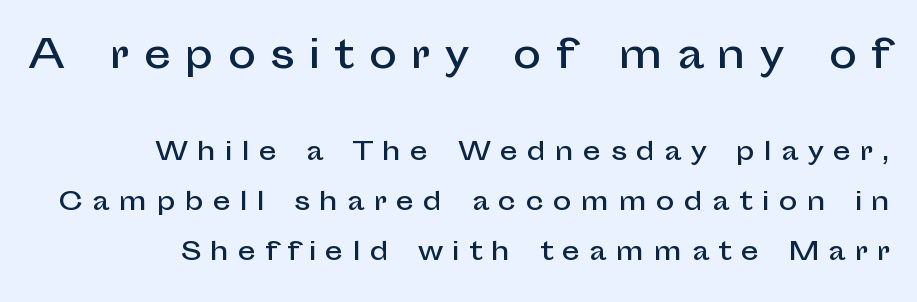
Q: Is the text italic (slanted)? A: No, it is upright.
Q: Is the typeface a serif or a sans-serif typeface? A: Sans-serif.
Q: Is the text underlined? A: No.
Q: Is the spacing between letters normal or unusually wide? A: Unusually wide.
Q: Is the spacing between lines tight, normal or loose? A: Loose.
Q: Which block of text is set in a larger size, the first (top) or the second (bottom)? A: The first (top) one.
Q: Width (condensed, normal, or wide)? A: Normal.
Q: Stroke contrast? A: Low.
Q: x-height? A: Medium.
Q: Monospaced? A: No.
